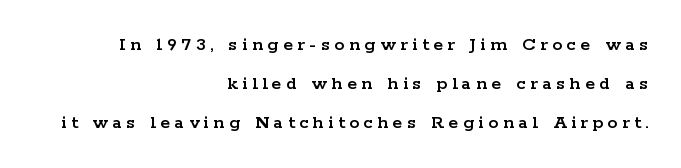
The image shows 20 px text type, upright; set right-aligned, loose line spacing (1.94x), unusually wide letter spacing (+0.23 em), not underlined.
